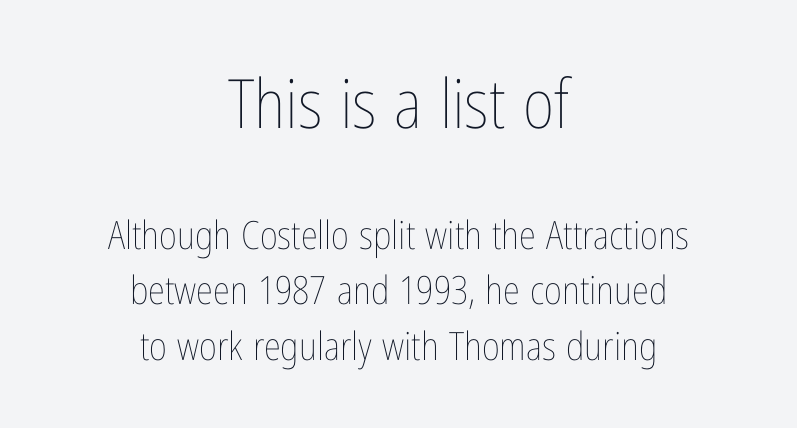
Q: Is the text bold? A: No.
Q: Is the text italic (slanted)? A: No, it is upright.
Q: Is the text underlined? A: No.
Q: How is the paragraph aligned? A: Centered.
Q: Is the spacing between letters normal or unusually wide? A: Normal.
Q: Is the spacing between lines tight, normal or loose? A: Normal.
Q: Which block of text is set in a larger size, the first (top) or the second (bottom)? A: The first (top) one.
Q: Width (condensed, normal, or wide)? A: Condensed.
Q: Stroke contrast? A: Low.
Q: x-height? A: Medium.
Q: Monospaced? A: No.
